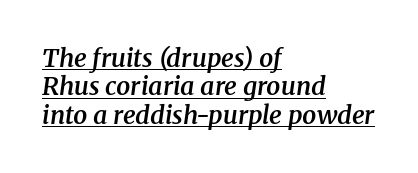
{"italic": "yes", "lean": "right", "slant_degrees": 8, "bold": "semi", "underline": "yes", "align": "left", "line_spacing": "tight", "line_spacing_ratio": 1.14, "letter_spacing": "normal", "letter_spacing_em": 0.0, "glyph_px": 25}
